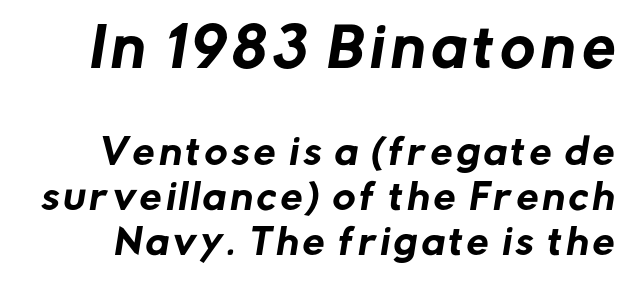
{"serif": "no", "width": "normal", "stroke_contrast": "low", "x_height": "medium", "monospaced": "no", "underline": "no", "line_spacing": "normal", "line_spacing_ratio": 1.28, "larger_block": "first", "size_ratio": 1.51, "glyph_px": 53}
